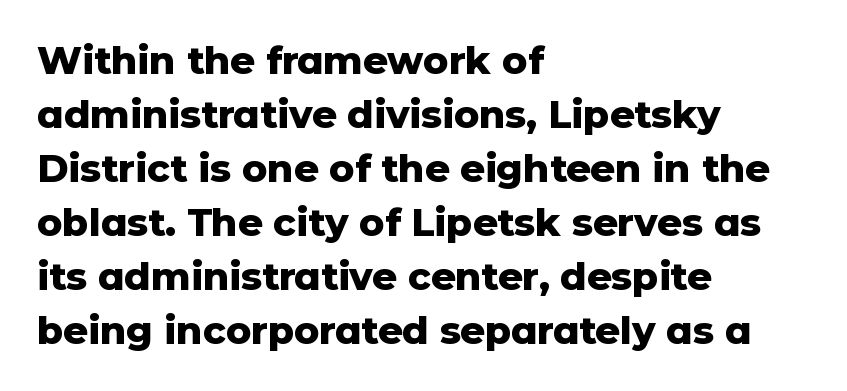
Q: Is the text bold? A: Yes.
Q: Is the text italic (slanted)? A: No, it is upright.
Q: Is the typeface a serif or a sans-serif typeface? A: Sans-serif.
Q: Is the text underlined? A: No.
Q: How is the paragraph aligned? A: Left-aligned.
Q: Is the spacing between letters normal or unusually wide? A: Normal.
Q: Is the spacing between lines tight, normal or loose? A: Normal.
Q: Width (condensed, normal, or wide)? A: Normal.
Q: Stroke contrast? A: Low.
Q: x-height? A: Medium.
Q: Monospaced? A: No.
